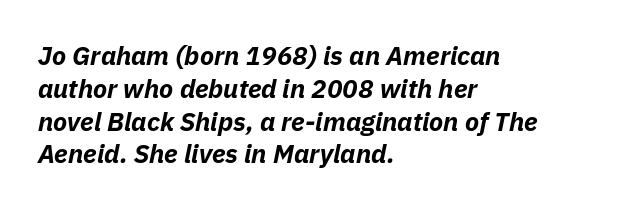
{"italic": "yes", "lean": "right", "slant_degrees": 11, "bold": "yes", "underline": "no", "align": "left", "line_spacing": "normal", "line_spacing_ratio": 1.26, "letter_spacing": "normal", "letter_spacing_em": 0.0, "glyph_px": 26}
